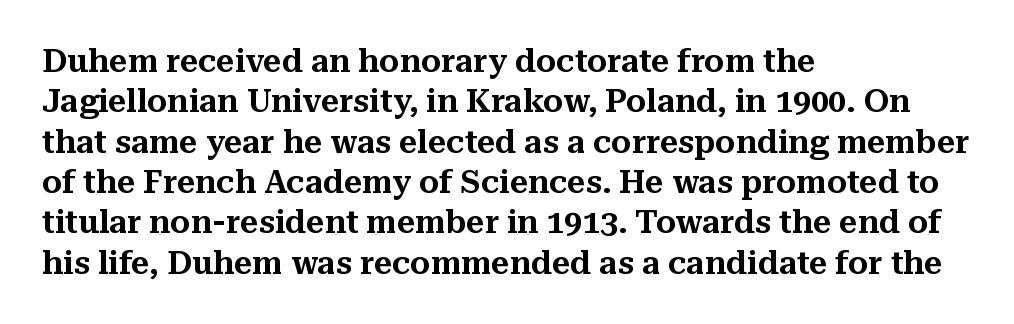
Q: Is the text italic (slanted)? A: No, it is upright.
Q: Is the typeface a serif or a sans-serif typeface? A: Serif.
Q: Is the text underlined? A: No.
Q: How is the paragraph aligned? A: Left-aligned.
Q: Is the spacing between letters normal or unusually wide? A: Normal.
Q: Is the spacing between lines tight, normal or loose? A: Normal.
Q: Width (condensed, normal, or wide)? A: Normal.
Q: Stroke contrast? A: Medium.
Q: x-height? A: Medium.
Q: Monospaced? A: No.
